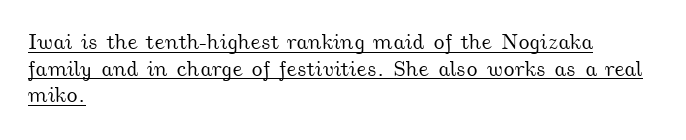
{"underline": "yes", "align": "left", "line_spacing_ratio": 1.21, "letter_spacing": "normal", "letter_spacing_em": 0.0, "glyph_px": 22}
